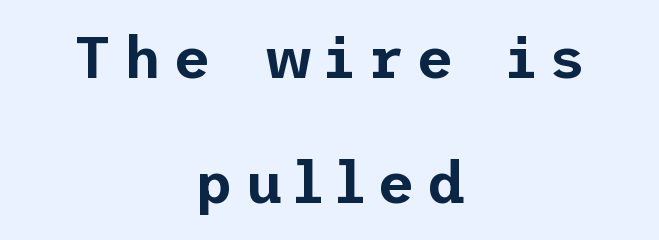
{"serif": "no", "italic": "no", "width": "normal", "stroke_contrast": "low", "x_height": "medium", "underline": "no", "align": "center", "line_spacing": "loose", "line_spacing_ratio": 2.15, "letter_spacing": "wide", "letter_spacing_em": 0.21, "glyph_px": 58}
